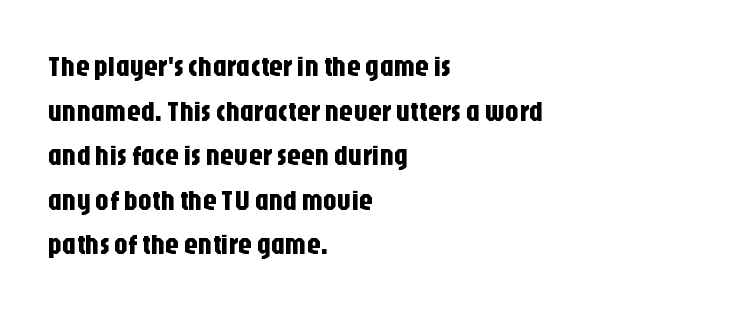
{"serif": "no", "italic": "no", "width": "condensed", "stroke_contrast": "low", "x_height": "large", "monospaced": "no", "underline": "no", "align": "left", "line_spacing": "normal", "line_spacing_ratio": 1.59, "letter_spacing": "normal", "letter_spacing_em": 0.0, "glyph_px": 28}
